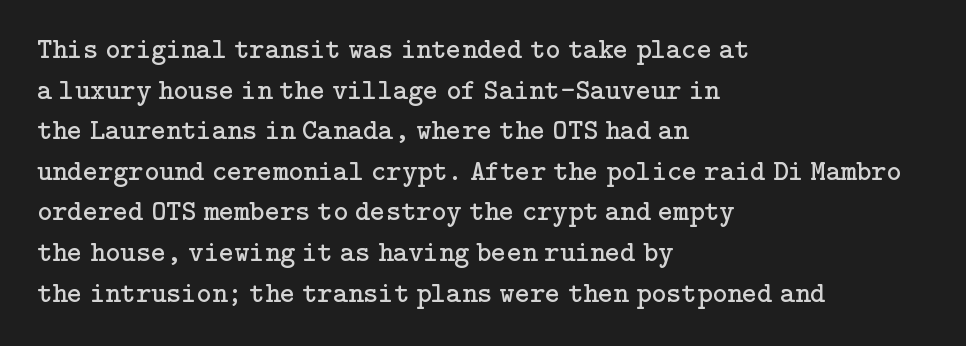
Reading down the block, your eye returns to a fixed left position each line. Quick note: interline space is typical. The area under the type is left untouched. Unlike italic type, these characters show no tilt at all. Typographically, this falls in the serif category. Caption: standard tracking, unaltered.
